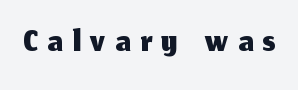
The image shows 53 px sans-serif type, upright; set not underlined; medium stroke contrast and a medium x-height.
